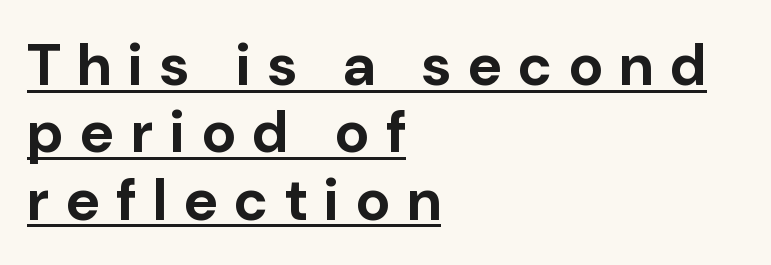
{"serif": "no", "italic": "no", "bold": "yes", "weight": "bold", "width": "normal", "stroke_contrast": "low", "x_height": "medium", "monospaced": "no", "underline": "yes", "align": "left", "line_spacing_ratio": 1.16, "letter_spacing": "wide", "letter_spacing_em": 0.3, "glyph_px": 58}
